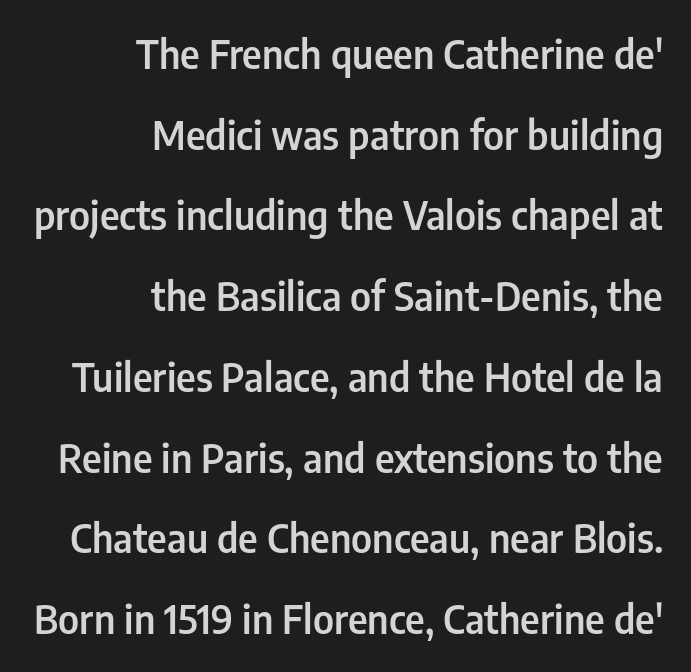
The image shows 39 px semibold, condensed sans-serif type, upright; set right-aligned, loose line spacing (2.07x), normal letter spacing, not underlined; low stroke contrast and a medium x-height.
